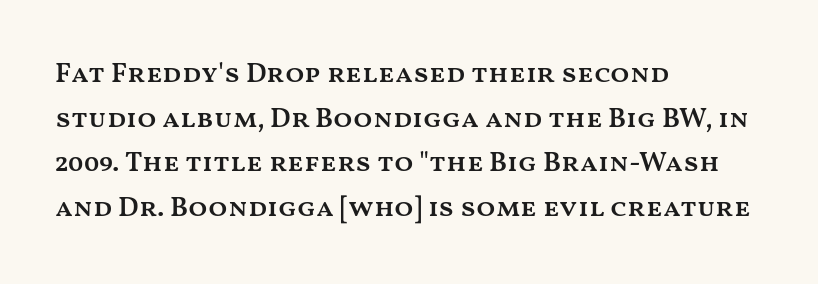
The rendering uses natural spacing where letterforms have individual widths. When letters stand straight like this, we call the style roman or upright. A classic flush-left, rag-right setting is used for this passage. The rendering uses a semibold face; strokes are thickened but not to full bold.
